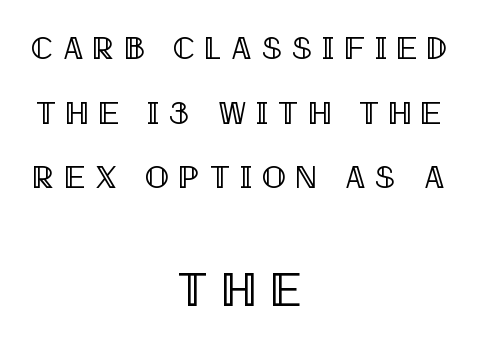
{"italic": "no", "width": "condensed", "x_height": "large", "monospaced": "no", "underline": "no", "align": "center", "line_spacing": "loose", "line_spacing_ratio": 2.02, "letter_spacing": "wide", "letter_spacing_em": 0.31, "larger_block": "second", "size_ratio": 1.5, "glyph_px": 48}
